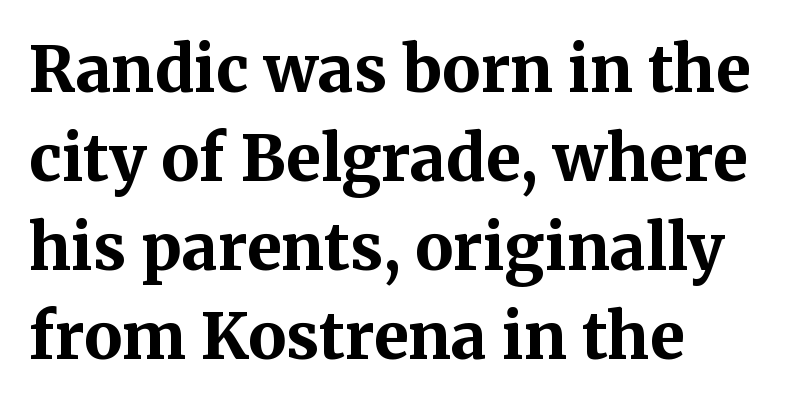
{"serif": "yes", "italic": "no", "bold": "yes", "weight": "bold", "width": "normal", "stroke_contrast": "medium", "x_height": "medium", "monospaced": "no", "underline": "no", "line_spacing": "normal", "line_spacing_ratio": 1.39, "letter_spacing": "normal", "letter_spacing_em": 0.0, "glyph_px": 64}
